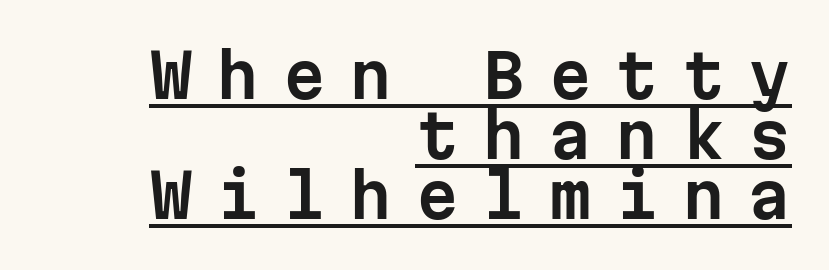
Check the space under the baseline: a stroke is drawn there. Very little white space separates one row of letters from the next. Regarding serifs, this sample does without them. Each line ends at the same right margin while the left side varies.
